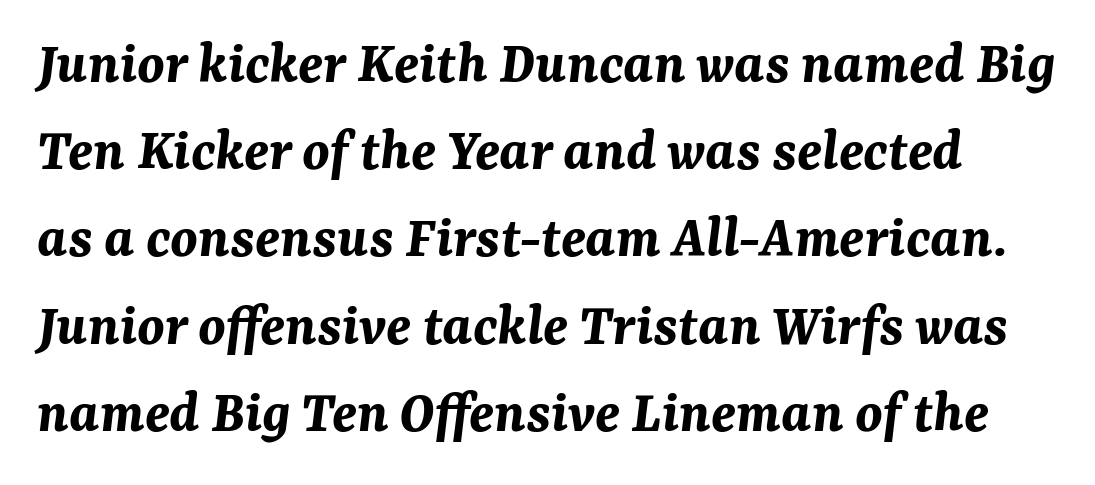
The image shows 61 px bold type, italic (leaning right); set normal line spacing (1.43x), normal letter spacing, not underlined; medium stroke contrast and a medium x-height.
